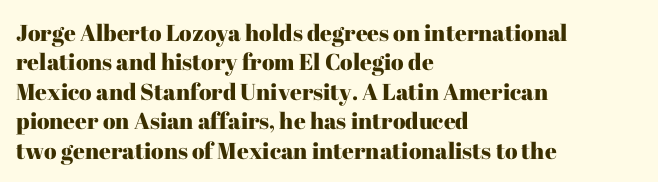
Q: Is the text italic (slanted)? A: No, it is upright.
Q: Is the text underlined? A: No.
Q: How is the paragraph aligned? A: Left-aligned.
Q: Is the spacing between letters normal or unusually wide? A: Normal.
Q: Is the spacing between lines tight, normal or loose? A: Normal.
